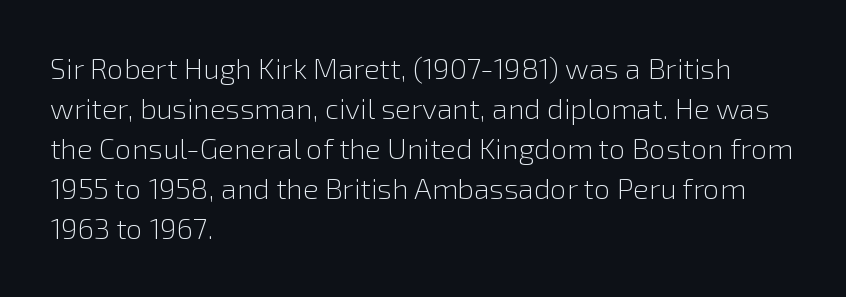
Q: Is the text bold? A: No.
Q: Is the text italic (slanted)? A: No, it is upright.
Q: Is the typeface a serif or a sans-serif typeface? A: Sans-serif.
Q: Is the text underlined? A: No.
Q: How is the paragraph aligned? A: Left-aligned.
Q: Is the spacing between letters normal or unusually wide? A: Normal.
Q: Is the spacing between lines tight, normal or loose? A: Normal.
Q: Width (condensed, normal, or wide)? A: Normal.
Q: x-height? A: Medium.
Q: Monospaced? A: No.
